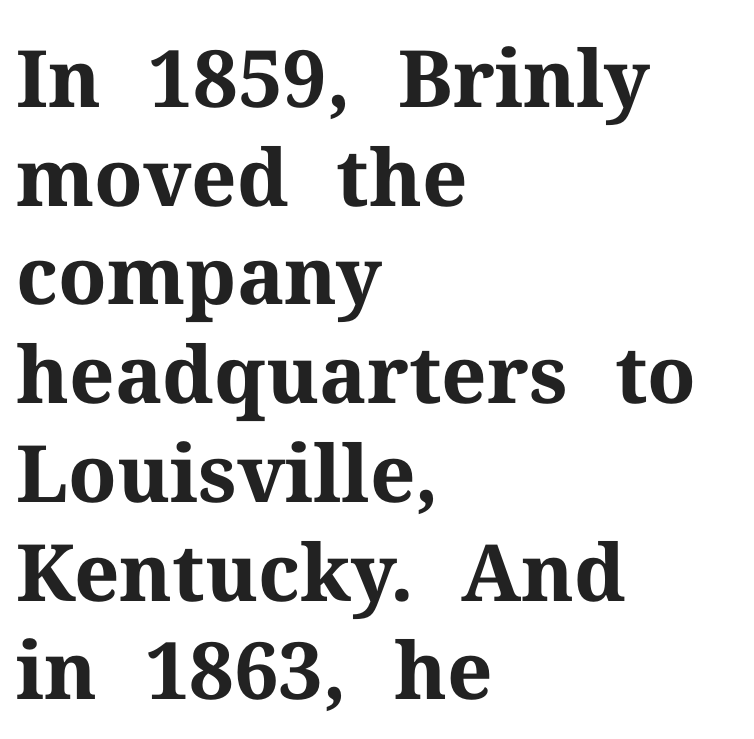
Q: Is the text bold? A: Yes.
Q: Is the text italic (slanted)? A: No, it is upright.
Q: Is the typeface a serif or a sans-serif typeface? A: Serif.
Q: Is the text underlined? A: No.
Q: How is the paragraph aligned? A: Left-aligned.
Q: Is the spacing between letters normal or unusually wide? A: Normal.
Q: Is the spacing between lines tight, normal or loose? A: Normal.
Q: Width (condensed, normal, or wide)? A: Normal.
Q: Stroke contrast? A: Medium.
Q: x-height? A: Medium.
Q: Monospaced? A: No.
